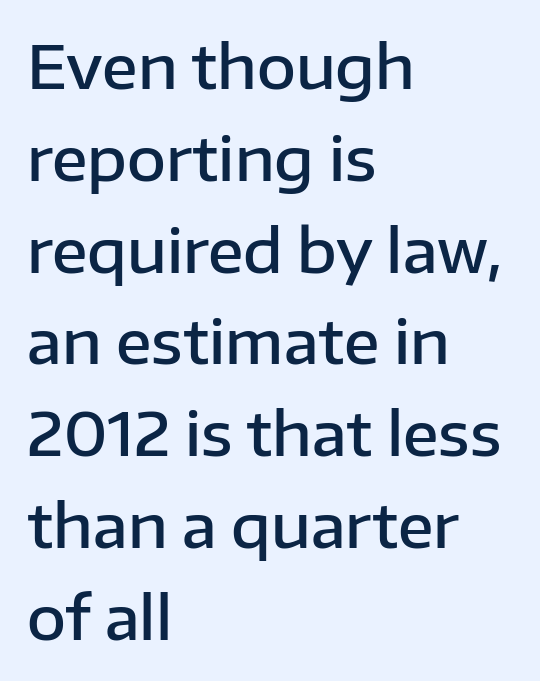
The image shows 60 px semibold sans-serif type, upright; set left-aligned, normal line spacing (1.53x), normal letter spacing, not underlined; low stroke contrast and a medium x-height.
